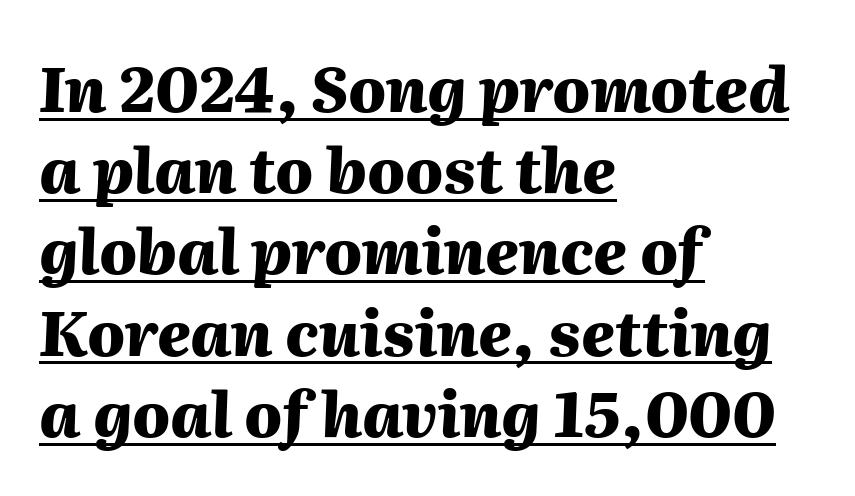
The image shows 62 px heavy type, italic (leaning right); set left-aligned, normal line spacing (1.31x), normal letter spacing, underlined; medium stroke contrast and a medium x-height.
